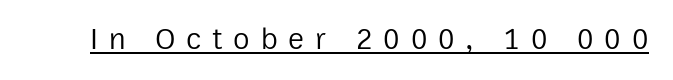
The image shows 30 px regular-weight sans-serif type, upright; set unusually wide letter spacing (+0.36 em), underlined; low stroke contrast and a medium x-height.
